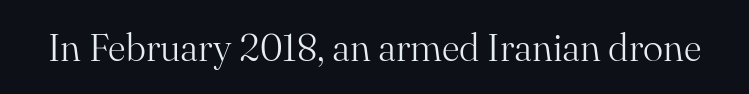
{"serif": "yes", "italic": "no", "bold": "no", "weight": "light", "width": "normal", "stroke_contrast": "medium", "x_height": "small", "monospaced": "no", "underline": "no", "letter_spacing": "normal", "letter_spacing_em": 0.0, "glyph_px": 38}
